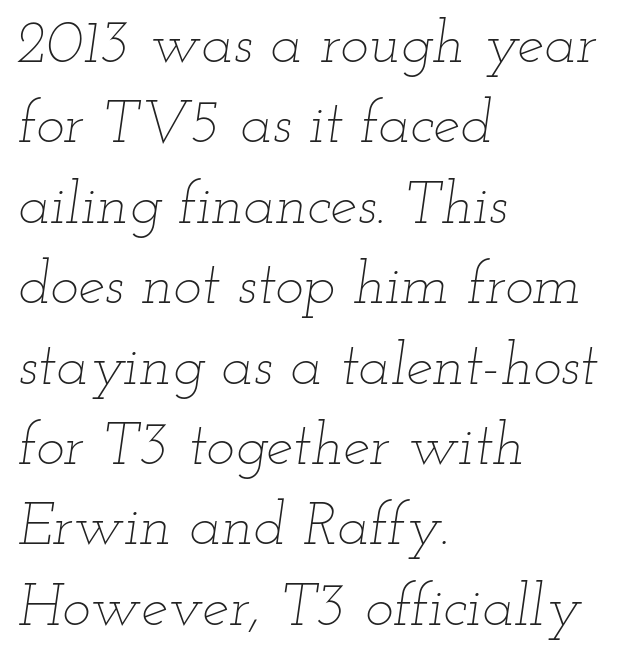
Caption: multi-line text, flush left, ragged right. Caption: face not bold, strokes unweighted. Students, note that the glyphs here touch the page at normal intervals. Do the characters align in a grid? No, the font is proportional. Slant detected: the letters are inclined.
